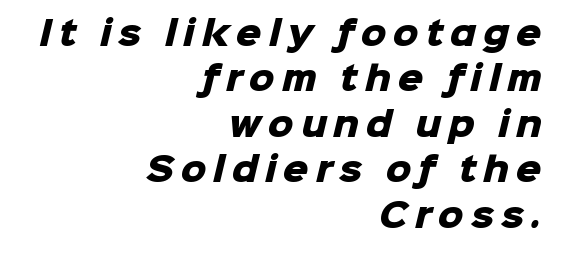
Q: Is the text bold? A: Yes.
Q: Is the typeface a serif or a sans-serif typeface? A: Sans-serif.
Q: Is the text underlined? A: No.
Q: How is the paragraph aligned? A: Right-aligned.
Q: Is the spacing between letters normal or unusually wide? A: Unusually wide.
Q: Is the spacing between lines tight, normal or loose? A: Normal.
Q: Width (condensed, normal, or wide)? A: Normal.
Q: Stroke contrast? A: Low.
Q: x-height? A: Medium.
Q: Monospaced? A: No.
